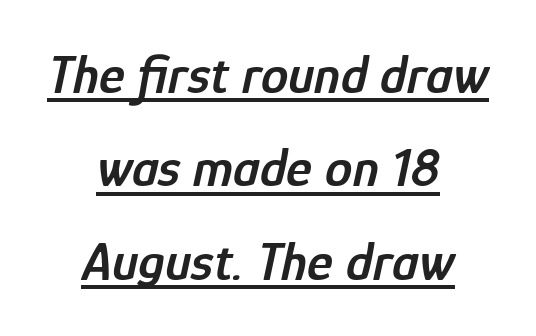
Firm but not heavy-handed strokes: this text is semibold. A typesetter would call this proportional, since set widths differ per character. Quick note: interline space is typical. Check the space under the baseline: a stroke is drawn there. The whole block is typeset with a tilt.
